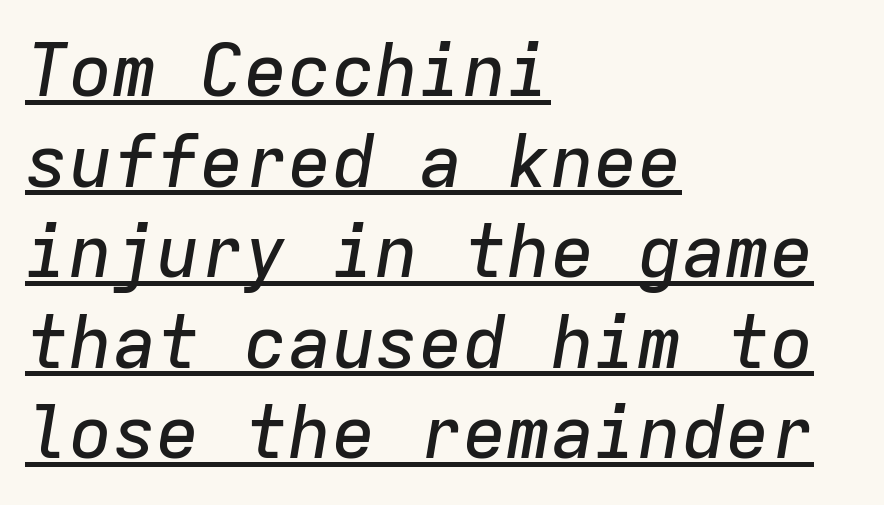
Q: Is the text italic (slanted)? A: Yes, it leans right by about 9 degrees.
Q: Is the text underlined? A: Yes.
Q: How is the paragraph aligned? A: Left-aligned.
Q: Is the spacing between letters normal or unusually wide? A: Normal.
Q: Width (condensed, normal, or wide)? A: Normal.
Q: Stroke contrast? A: Low.
Q: x-height? A: Medium.
Q: Monospaced? A: Yes.
